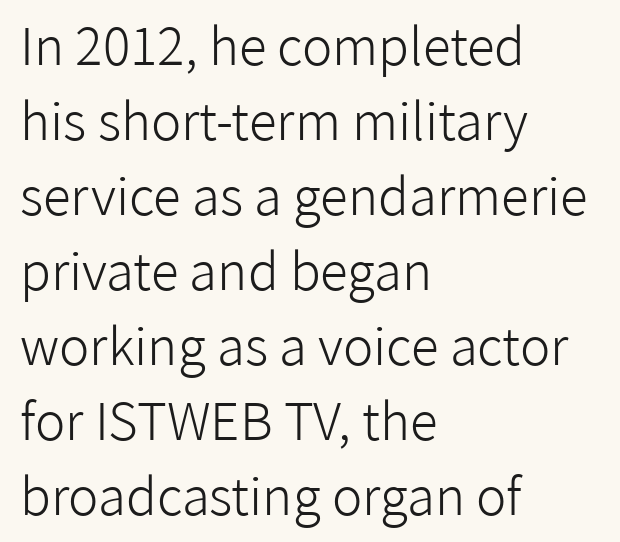
Casual observation: everything's shoved over to the left. Classification — sans serif. Interline gaps are of average width in this sample. Is the type heavy? It reads as light-to-regular instead.
